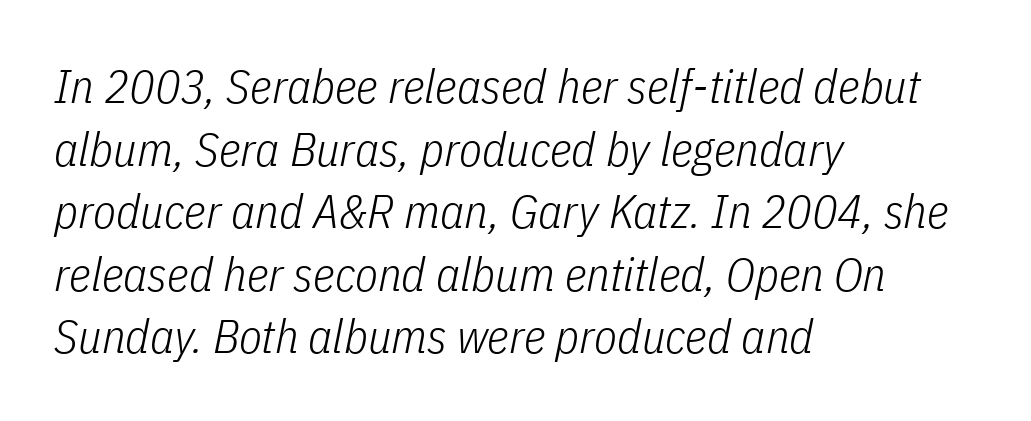
In CSS terms this would be text-align: left. Observe the ordinary spacing: letters are neighbours, not strangers. Each letter keeps its own natural width here, so spacing adapts to shape. Compared with a typical body face, this is equally light or lighter still. These lines were composed using italics. In terms of leading, this rendering sits right in the middle.
